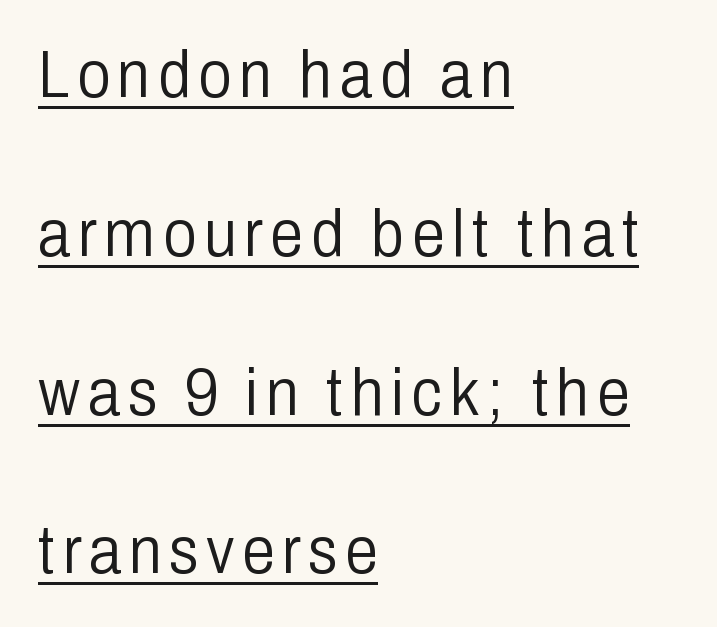
The image shows 67 px light, condensed sans-serif type, upright; set left-aligned, loose line spacing (2.37x), underlined; low stroke contrast and a medium x-height.
